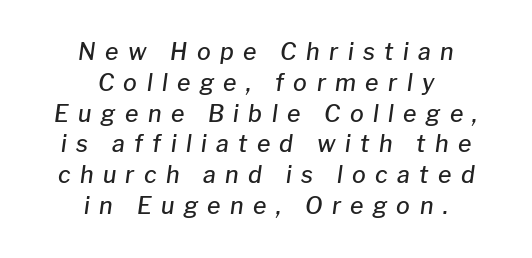
Q: Is the text bold? A: Semi-bold.
Q: Is the text italic (slanted)? A: Yes, it leans right by about 8 degrees.
Q: Is the text underlined? A: No.
Q: How is the paragraph aligned? A: Centered.
Q: Is the spacing between letters normal or unusually wide? A: Unusually wide.
Q: Is the spacing between lines tight, normal or loose? A: Normal.
